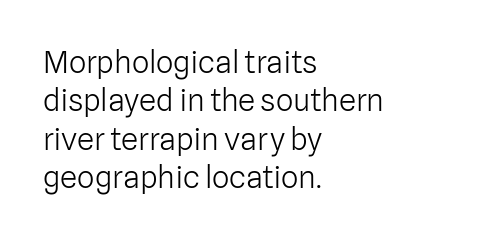
Leftover space on each line is placed entirely after the last word. The letterforms sit at book weight or below. You can tell it's not italic because the verticals are truly vertical. The glyphs are unaccompanied by any horizontal stroke below them. Regarding serifs, this sample does without them.
